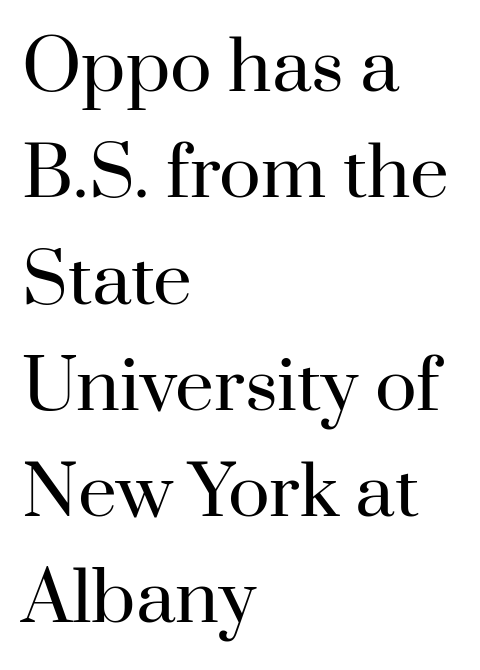
The image shows 69 px regular-weight serif type, upright; set left-aligned, normal line spacing (1.54x), normal letter spacing, not underlined; high stroke contrast and a small x-height.
